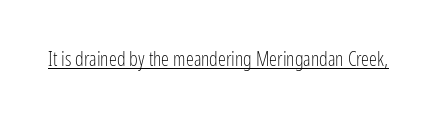
The image shows 20 px text type, upright; set normal letter spacing, underlined.
